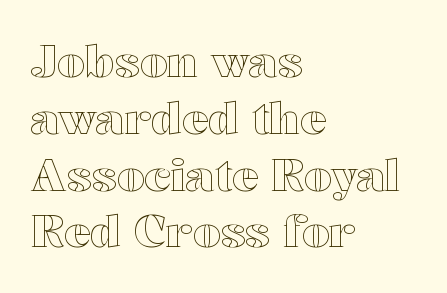
The image shows 44 px wide type, upright; set left-aligned, normal line spacing (1.29x), normal letter spacing, not underlined; a medium x-height.
